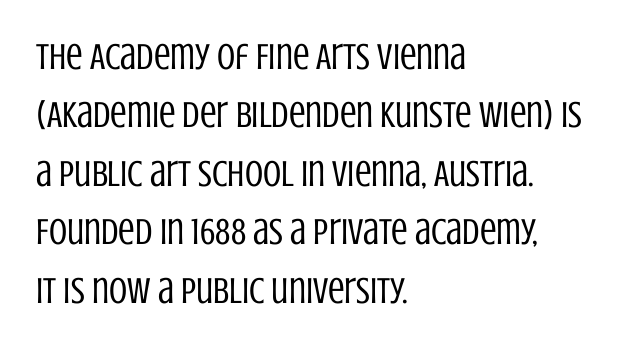
{"serif": "no", "italic": "no", "bold": "no", "weight": "regular", "width": "condensed", "stroke_contrast": "low", "x_height": "large", "monospaced": "no", "underline": "no", "align": "left", "line_spacing": "normal", "line_spacing_ratio": 1.58, "letter_spacing": "normal", "letter_spacing_em": 0.0, "glyph_px": 37}
